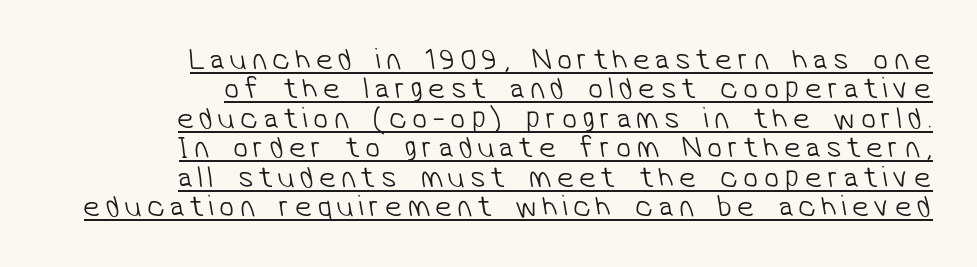
Where is the straight margin? On the right. The typeface has the unassuming heft of standard copy or less. Note the varied advance widths — an 'i' is clearly narrower than an 'm'. Closely set lines give the paragraph a compact silhouette.
